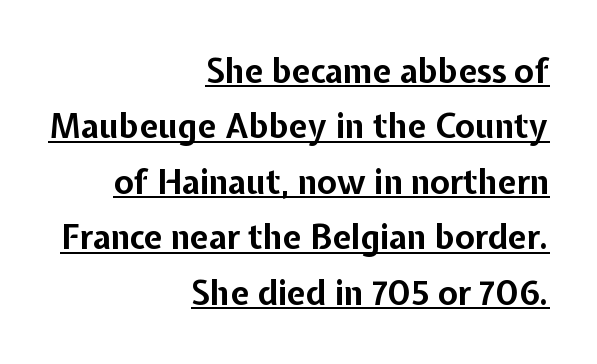
{"serif": "no", "italic": "no", "bold": "yes", "weight": "bold", "width": "normal", "stroke_contrast": "low", "x_height": "medium", "monospaced": "no", "underline": "yes", "align": "right", "line_spacing": "normal", "line_spacing_ratio": 1.68, "letter_spacing": "normal", "letter_spacing_em": 0.0, "glyph_px": 33}
